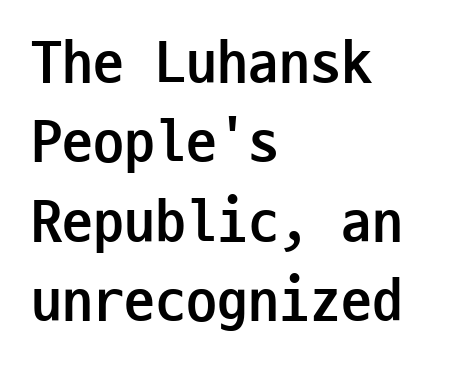
Nobody drew a line under any word here. Does extra space separate the letters? No, they use regular spacing. Spacing verdict: monospaced, one width for all characters. Is there any slant? The stems are plumb. Reading down the block, your eye returns to a fixed left position each line.
